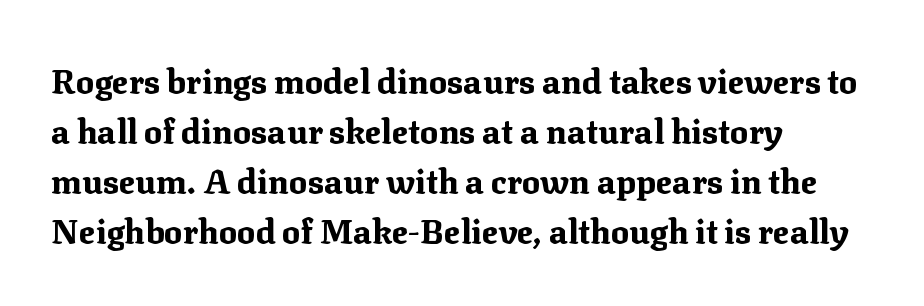
The image shows 34 px bold serif type, upright; set left-aligned, normal line spacing (1.47x), normal letter spacing, not underlined; medium stroke contrast and a medium x-height.
